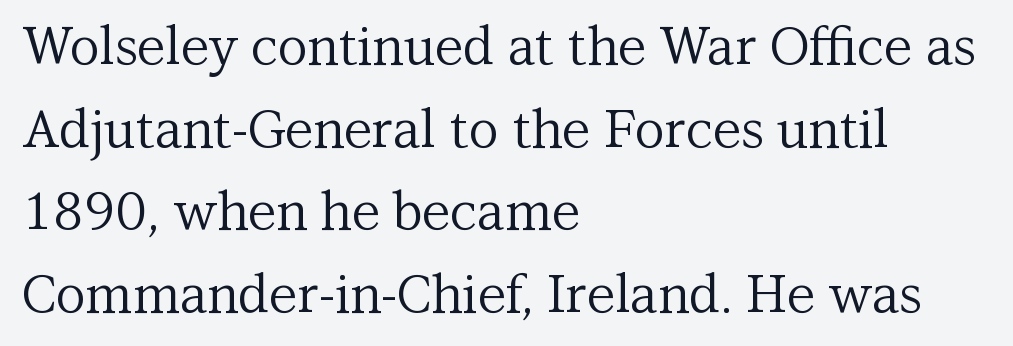
The horizontal fit of the characters is conventional and even. Note the varied advance widths — an 'i' is clearly narrower than an 'm'. The rag falls on the right side of this text block. The rendering shows small feet on the letterforms — a serif design. Letters rest on an invisible, unmarked baseline. Each new line begins a customary step beneath the previous one.
